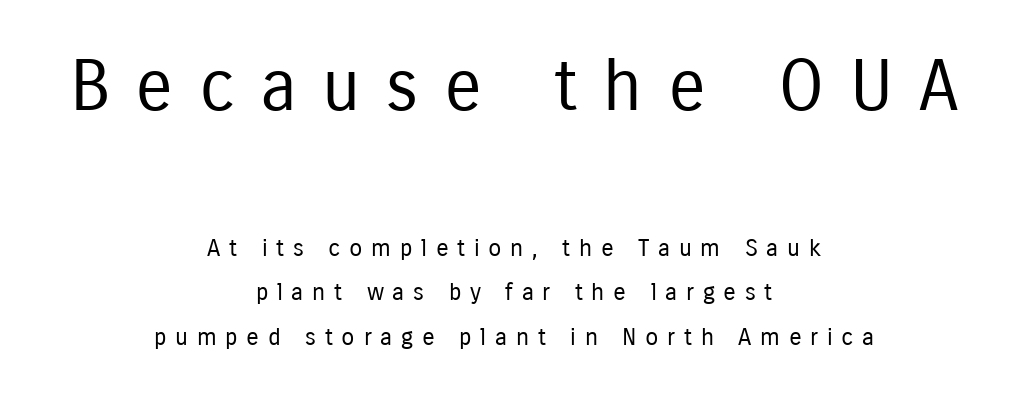
Both edges are ragged and mirror each other, which tells us the setting is centered. Someone cranked the tracking dial way up on this one. Stroke terminals: plain, sans-serif. The specimen reads as upright at a glance. Which of the two is more prominent by size? The first, at the top. The weight tops out at a normal text grade.
